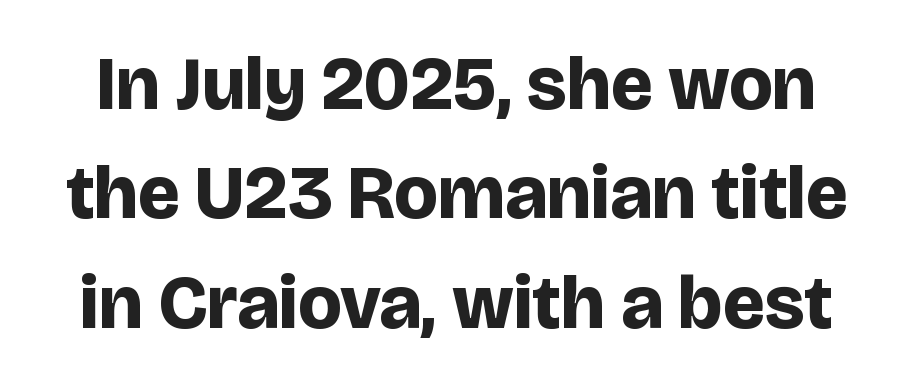
The image shows 75 px bold sans-serif type, upright; set normal line spacing (1.46x), normal letter spacing, not underlined; low stroke contrast and a large x-height.
